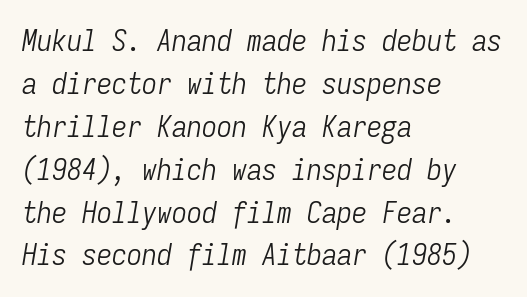
Q: Is the text bold? A: No.
Q: Is the text italic (slanted)? A: Yes, it leans right by about 9 degrees.
Q: Is the text underlined? A: No.
Q: How is the paragraph aligned? A: Left-aligned.
Q: Is the spacing between letters normal or unusually wide? A: Normal.
Q: Is the spacing between lines tight, normal or loose? A: Normal.
Q: Width (condensed, normal, or wide)? A: Condensed.
Q: Stroke contrast? A: Low.
Q: x-height? A: Medium.
Q: Monospaced? A: Yes.
